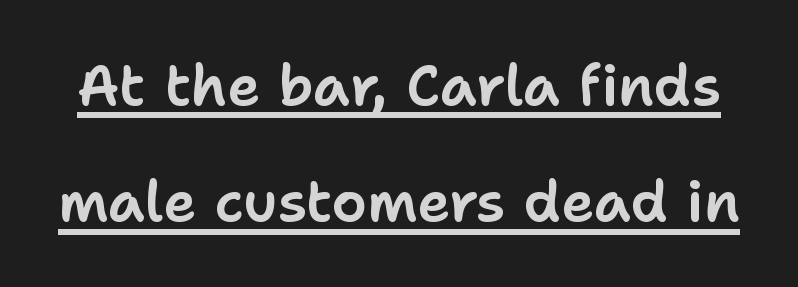
The image shows 56 px sans-serif type, upright; set loose line spacing (2.08x), normal letter spacing, underlined; low stroke contrast and a medium x-height.
